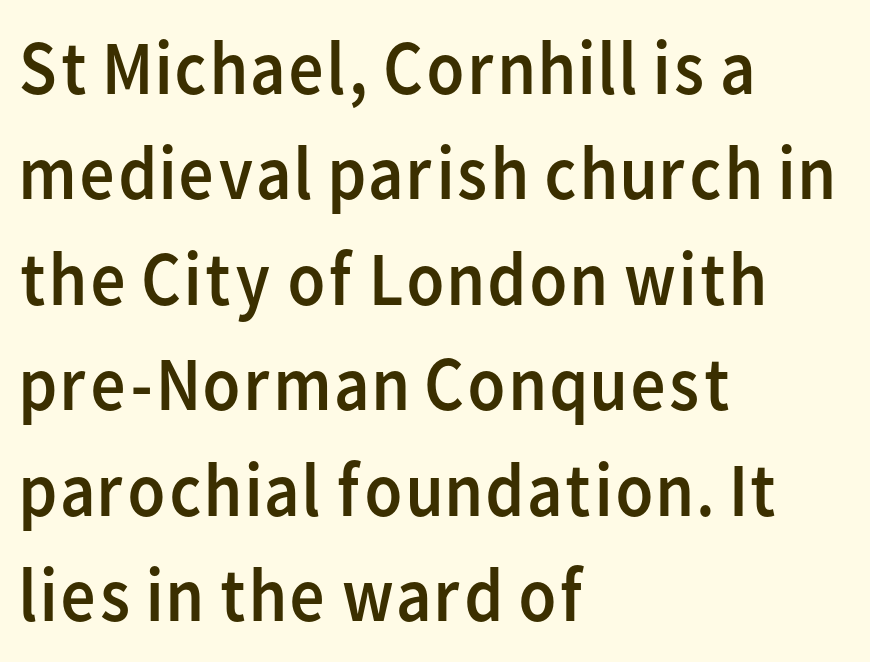
Which margin do the lines hug? The left one — the right edge is uneven. The face used here is proportionally spaced, like ordinary book or web type. Stems and bowls with no extra thickness — not bold. The zone under the glyphs is completely vacant. Short note: letters normally spaced. To sum up the face: it is a sans, with no serifs.
